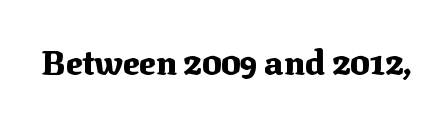
{"serif": "yes", "italic": "no", "bold": "yes", "weight": "heavy", "width": "normal", "stroke_contrast": "medium", "x_height": "medium", "monospaced": "no", "underline": "no", "letter_spacing": "normal", "letter_spacing_em": 0.0, "glyph_px": 34}
